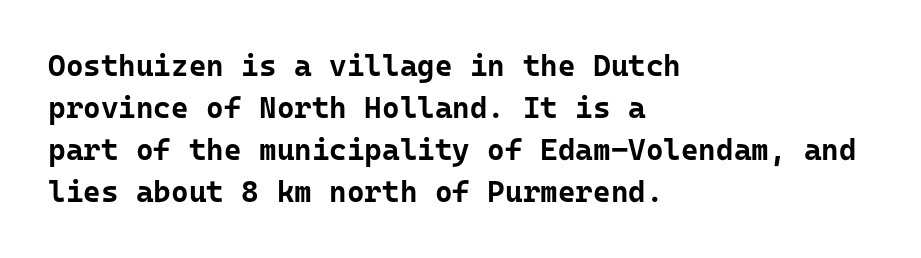
Q: Is the text bold? A: Yes.
Q: Is the text italic (slanted)? A: No, it is upright.
Q: Is the typeface a serif or a sans-serif typeface? A: Sans-serif.
Q: Is the text underlined? A: No.
Q: How is the paragraph aligned? A: Left-aligned.
Q: Is the spacing between letters normal or unusually wide? A: Normal.
Q: Is the spacing between lines tight, normal or loose? A: Normal.
Q: Width (condensed, normal, or wide)? A: Normal.
Q: Stroke contrast? A: Low.
Q: x-height? A: Medium.
